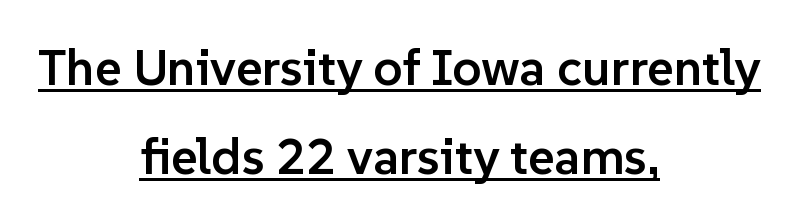
Compared with a flush-left layout, this one balances lines on the center instead. Do the letters lean? They stand straight. I'd call this a sans setting — the letters go barefoot. Underlining? Definitely there. Is this a fixed-width face? No — the glyphs have proportional, varying widths.
